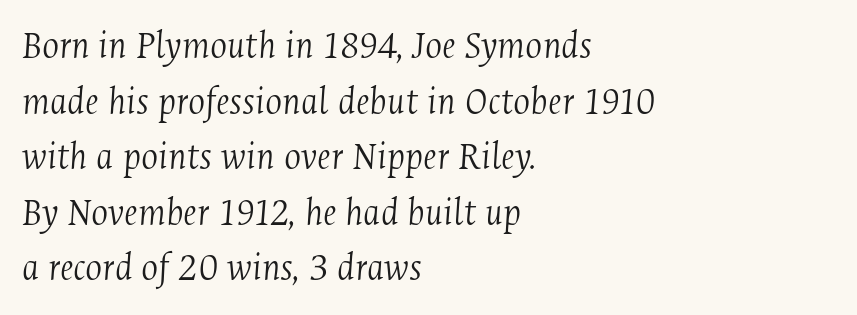
The image shows 40 px light, condensed serif type, italic (leaning right); set left-aligned, normal line spacing (1.39x), normal letter spacing, not underlined; medium stroke contrast and a medium x-height.
